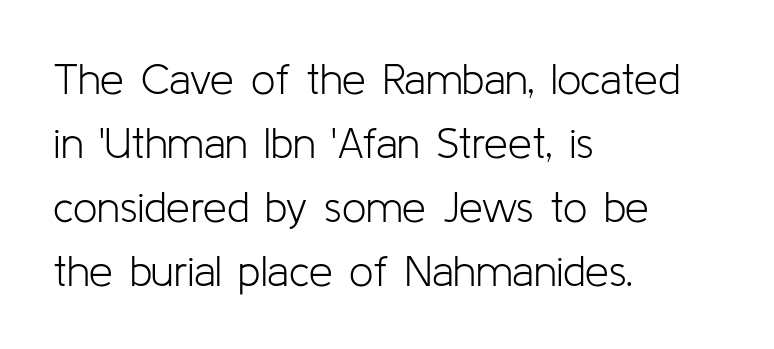
The image shows 43 px light sans-serif type, upright; set left-aligned, normal line spacing (1.49x), normal letter spacing, not underlined; low stroke contrast and a medium x-height.
